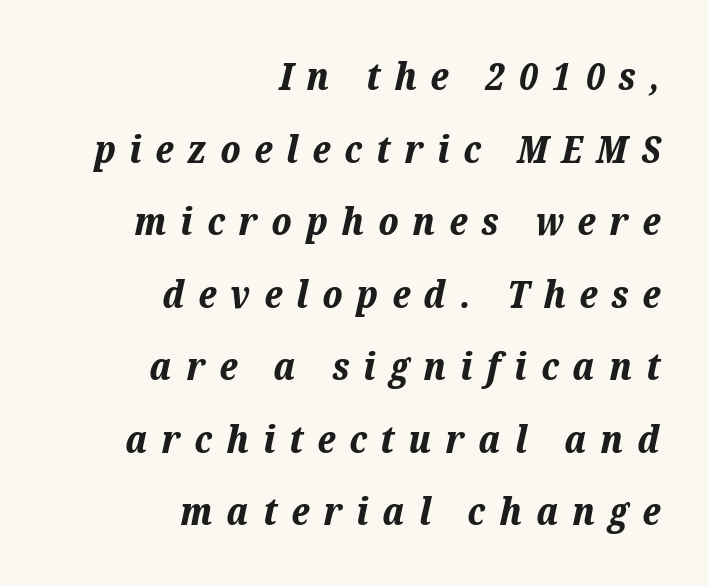
The image shows 39 px bold type, italic (leaning right); set right-aligned, line spacing 1.86x, unusually wide letter spacing (+0.36 em), not underlined; low stroke contrast and a medium x-height.
